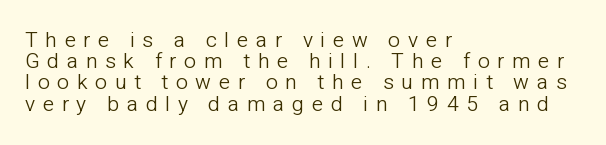
Q: Is the text bold? A: No.
Q: Is the text italic (slanted)? A: No, it is upright.
Q: Is the text underlined? A: No.
Q: How is the paragraph aligned? A: Left-aligned.
Q: Is the spacing between letters normal or unusually wide? A: Unusually wide.
Q: Is the spacing between lines tight, normal or loose? A: Tight.
